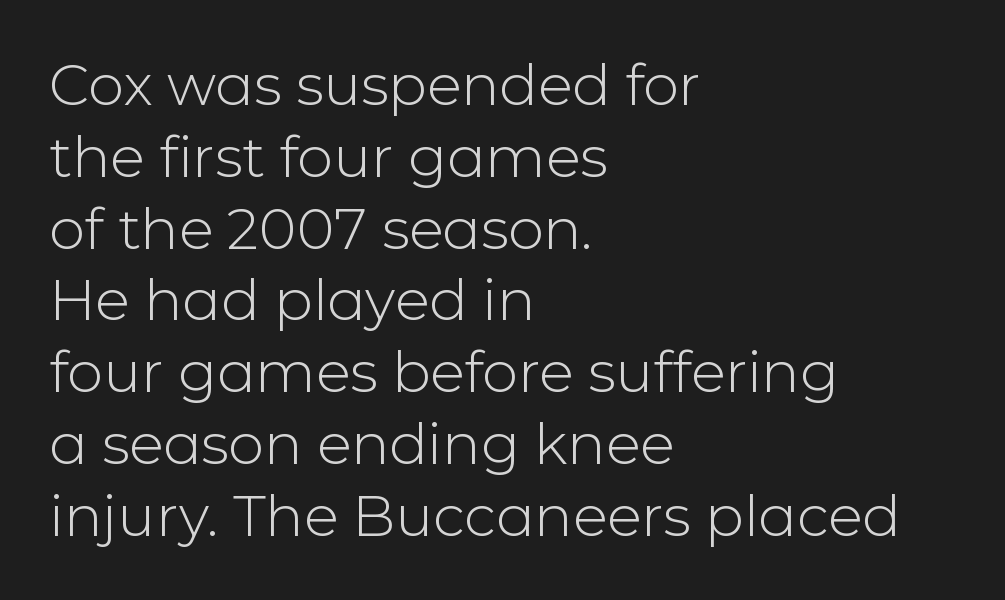
{"serif": "no", "italic": "no", "bold": "no", "weight": "light", "width": "normal", "stroke_contrast": "low", "x_height": "medium", "monospaced": "no", "underline": "no", "align": "left", "line_spacing": "normal", "line_spacing_ratio": 1.26, "letter_spacing": "normal", "letter_spacing_em": 0.0, "glyph_px": 57}
